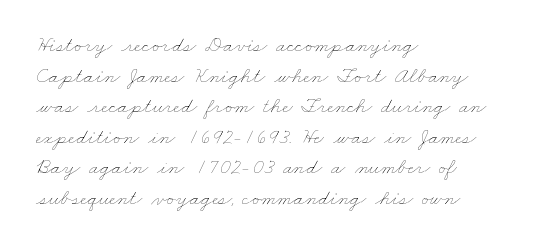
The image shows 22 px text type; set left-aligned, normal line spacing (1.39x), normal letter spacing, not underlined.
